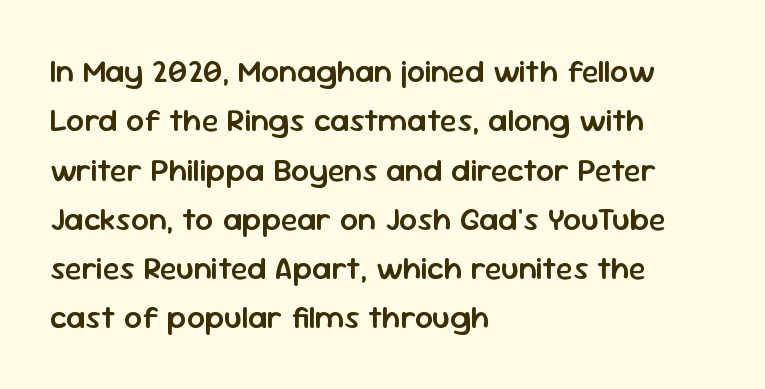
These lines keep a tight, regular rhythm from letter to letter. Do the characters align in a grid? No, the font is proportional. In CSS terms this would be text-align: left. This is the regular roman posture of the typeface. Bare-footed words on every line.
